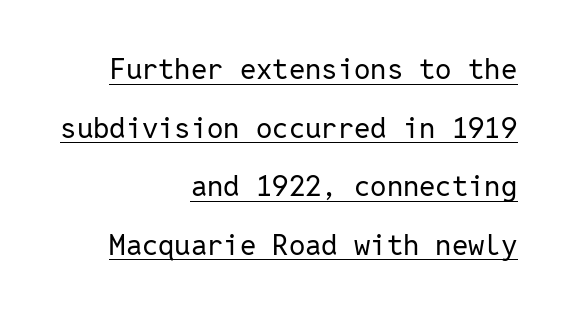
{"serif": "no", "italic": "no", "bold": "no", "weight": "regular", "width": "normal", "stroke_contrast": "low", "x_height": "medium", "monospaced": "yes", "underline": "yes", "align": "right", "line_spacing": "loose", "line_spacing_ratio": 2.02, "letter_spacing": "normal", "letter_spacing_em": 0.0, "glyph_px": 29}
